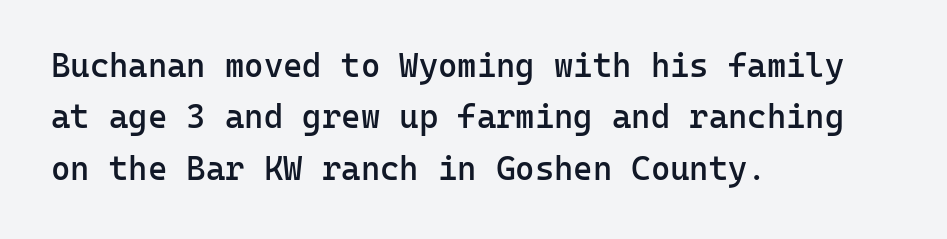
Glyph-to-glyph distance matches everyday printed text. Serif or sans? Sans — the stroke terminals are bare. The line-height multiplier appears to be the usual default. Set as a demibold, roughly 600 on the weight scale. The axis of the letterforms is exactly vertical.
